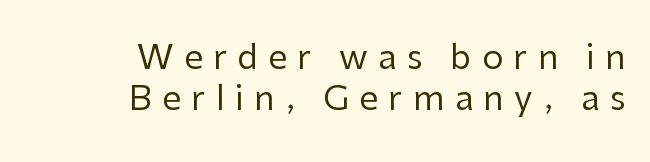
The image shows 34 px regular-weight sans-serif type, upright; set right-aligned, line spacing 1.21x, unusually wide letter spacing (+0.3 em), not underlined; low stroke contrast and a medium x-height.
